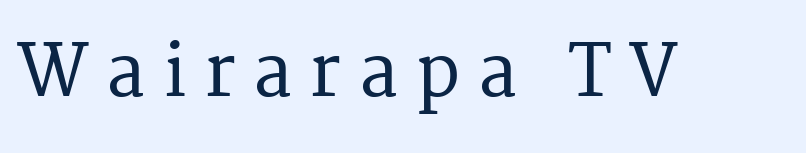
{"serif": "yes", "italic": "no", "width": "normal", "stroke_contrast": "medium", "x_height": "medium", "monospaced": "no", "underline": "no", "letter_spacing": "wide", "letter_spacing_em": 0.25, "glyph_px": 70}
